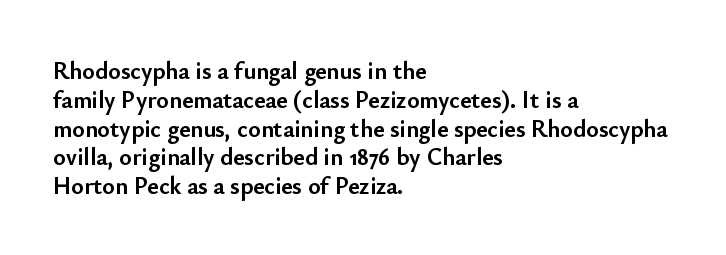
{"italic": "no", "bold": "yes", "underline": "no", "align": "left", "line_spacing_ratio": 1.2, "letter_spacing": "normal", "letter_spacing_em": 0.0, "glyph_px": 24}
